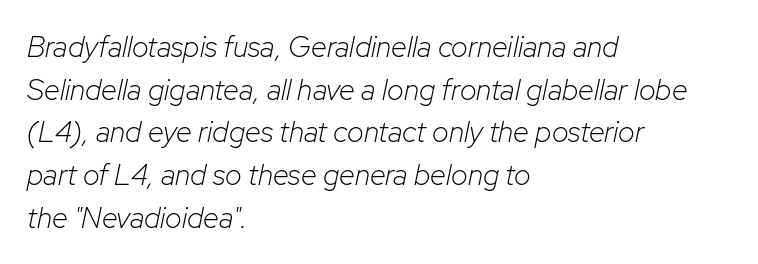
Q: Is the text bold? A: No.
Q: Is the text italic (slanted)? A: Yes, it leans right by about 12 degrees.
Q: Is the text underlined? A: No.
Q: How is the paragraph aligned? A: Left-aligned.
Q: Is the spacing between letters normal or unusually wide? A: Normal.
Q: Is the spacing between lines tight, normal or loose? A: Normal.
Q: Width (condensed, normal, or wide)? A: Normal.
Q: Stroke contrast? A: Low.
Q: x-height? A: Medium.
Q: Monospaced? A: No.
